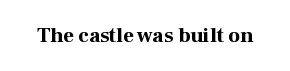
The image shows 21 px bold type, upright; set normal letter spacing, not underlined.
